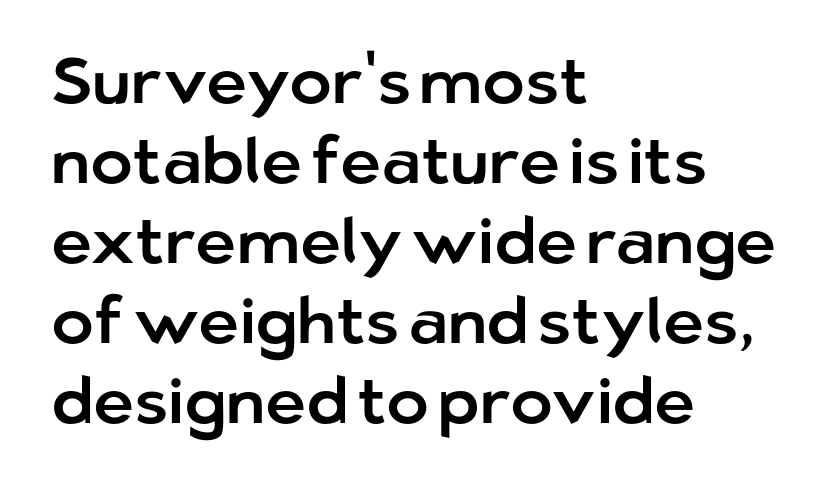
{"serif": "no", "italic": "no", "width": "normal", "stroke_contrast": "low", "x_height": "medium", "monospaced": "no", "underline": "no", "align": "left", "line_spacing": "normal", "line_spacing_ratio": 1.25, "letter_spacing": "normal", "letter_spacing_em": 0.0, "glyph_px": 64}
